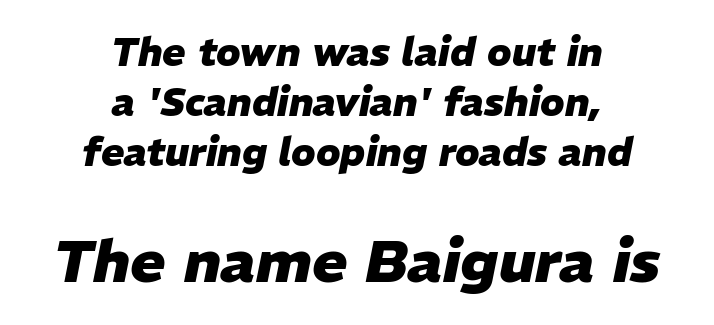
Q: Is the text bold? A: Yes.
Q: Is the text italic (slanted)? A: Yes, it leans right by about 11 degrees.
Q: Is the text underlined? A: No.
Q: How is the paragraph aligned? A: Centered.
Q: Is the spacing between letters normal or unusually wide? A: Normal.
Q: Is the spacing between lines tight, normal or loose? A: Normal.
Q: Which block of text is set in a larger size, the first (top) or the second (bottom)? A: The second (bottom) one.
Q: Width (condensed, normal, or wide)? A: Normal.
Q: Stroke contrast? A: Low.
Q: x-height? A: Medium.
Q: Monospaced? A: No.
